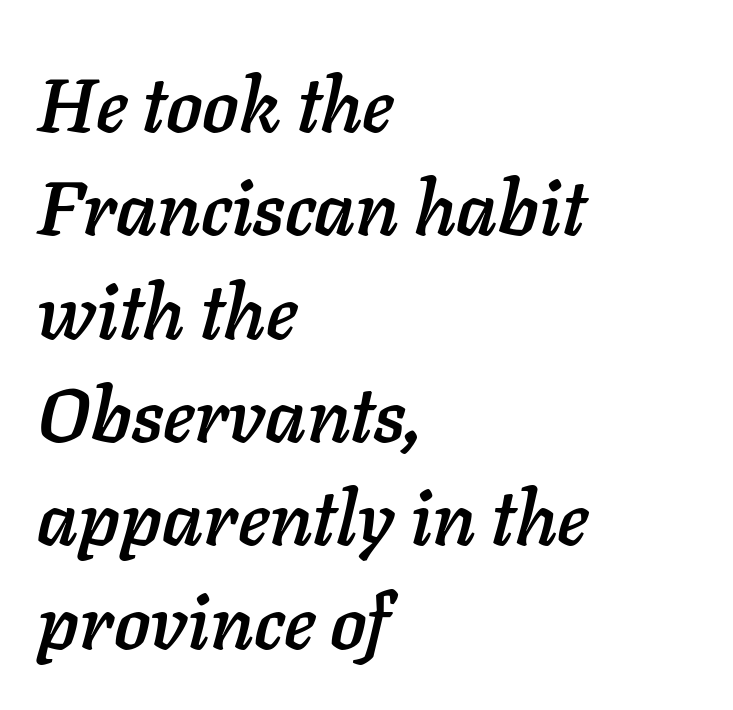
Each letter keeps its own natural width here, so spacing adapts to shape. Emphasis-style slanted type is in use. Horizontal bands of white between lines are of average thickness. Default kerning and tracking; the words read as compact shapes.
